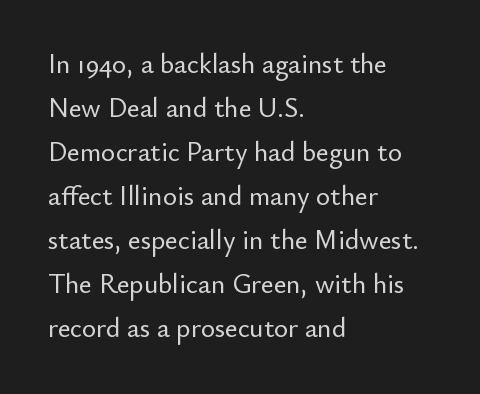
The image shows 27 px text type, upright; set left-aligned, normal line spacing (1.63x), normal letter spacing, not underlined.
